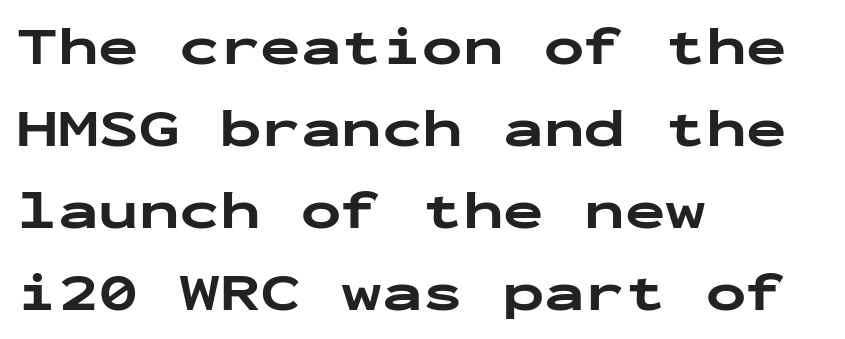
The image shows 54 px bold, wide sans-serif type, upright, monospaced; set left-aligned, normal line spacing (1.52x), normal letter spacing, not underlined; low stroke contrast and a medium x-height.
